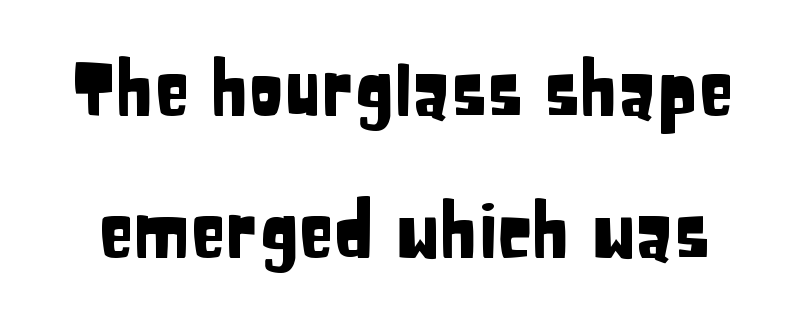
Q: Is the text italic (slanted)? A: No, it is upright.
Q: Is the typeface a serif or a sans-serif typeface? A: Sans-serif.
Q: Is the text underlined? A: No.
Q: Is the spacing between letters normal or unusually wide? A: Normal.
Q: Is the spacing between lines tight, normal or loose? A: Loose.
Q: Width (condensed, normal, or wide)? A: Condensed.
Q: Stroke contrast? A: Low.
Q: x-height? A: Large.
Q: Monospaced? A: No.
